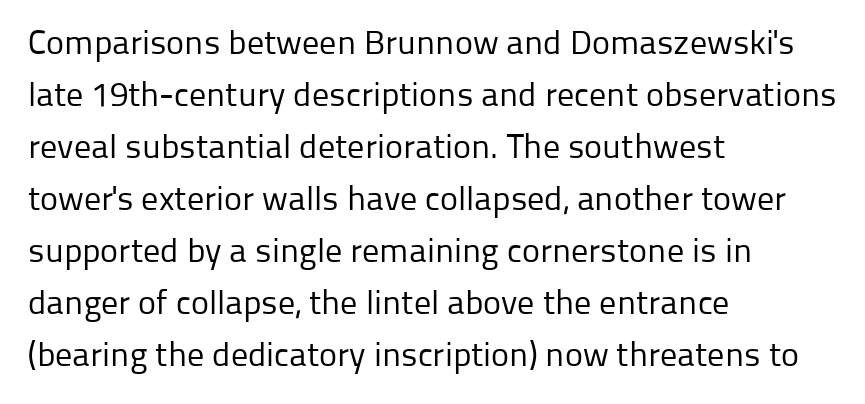
{"serif": "no", "italic": "no", "bold": "no", "weight": "regular", "width": "normal", "stroke_contrast": "low", "x_height": "medium", "monospaced": "no", "underline": "no", "align": "left", "line_spacing": "normal", "line_spacing_ratio": 1.53, "letter_spacing": "normal", "letter_spacing_em": 0.0, "glyph_px": 34}
